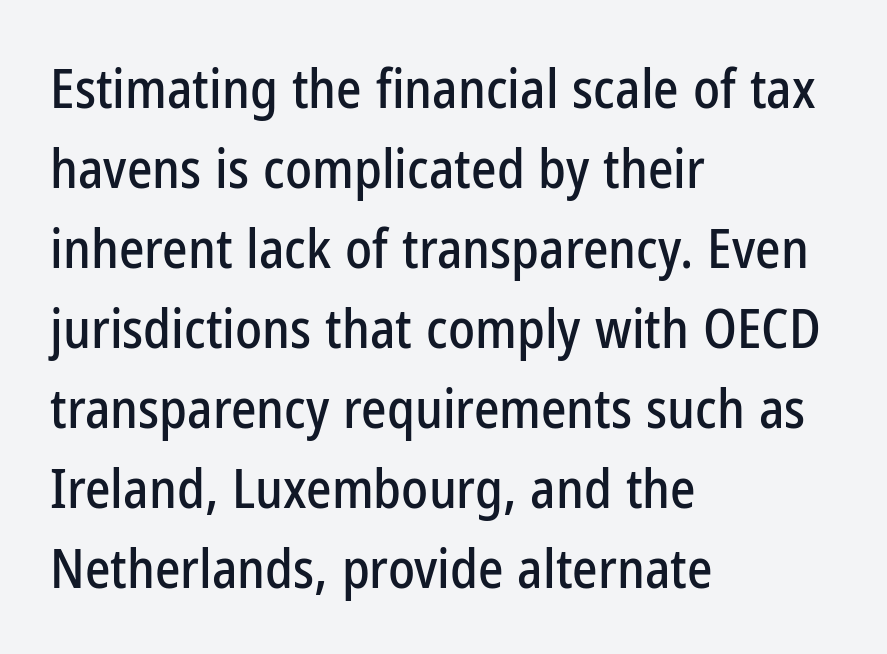
{"serif": "no", "italic": "no", "width": "condensed", "stroke_contrast": "low", "x_height": "medium", "monospaced": "no", "underline": "no", "align": "left", "line_spacing": "normal", "line_spacing_ratio": 1.48, "letter_spacing": "normal", "letter_spacing_em": 0.0, "glyph_px": 54}
